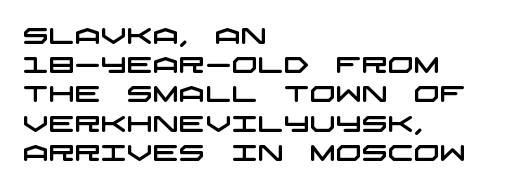
Q: Is the text underlined? A: No.
Q: How is the paragraph aligned? A: Left-aligned.
Q: Is the spacing between letters normal or unusually wide? A: Normal.
Q: Is the spacing between lines tight, normal or loose? A: Normal.
